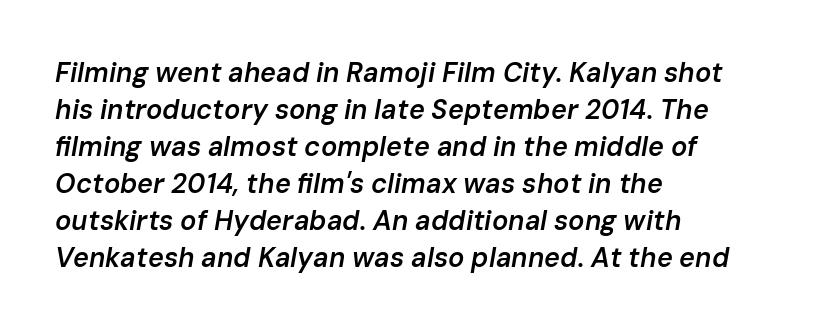
{"italic": "yes", "lean": "right", "slant_degrees": 10, "bold": "semi", "underline": "no", "align": "left", "line_spacing": "normal", "line_spacing_ratio": 1.37, "letter_spacing": "normal", "letter_spacing_em": 0.0, "glyph_px": 27}
